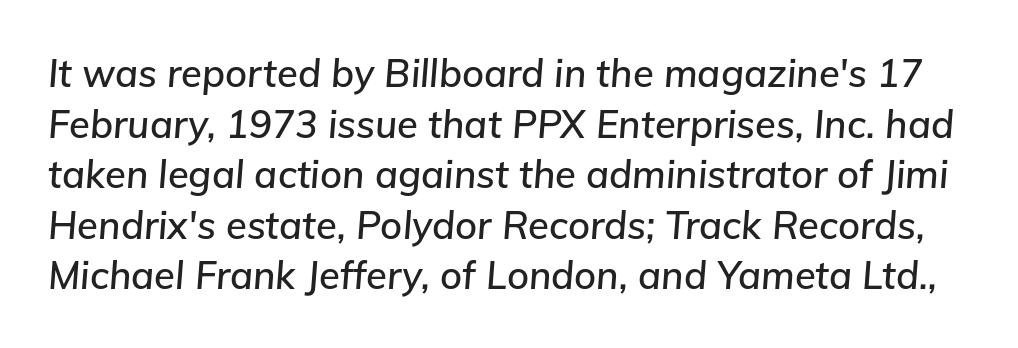
Q: Is the text italic (slanted)? A: Yes, it leans right by about 5 degrees.
Q: Is the text underlined? A: No.
Q: Is the spacing between letters normal or unusually wide? A: Normal.
Q: Is the spacing between lines tight, normal or loose? A: Normal.
Q: Width (condensed, normal, or wide)? A: Normal.
Q: Stroke contrast? A: Low.
Q: x-height? A: Medium.
Q: Monospaced? A: No.
